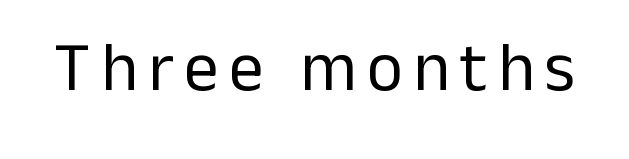
The image shows 69 px regular-weight sans-serif type, upright; set not underlined; low stroke contrast and a medium x-height.
